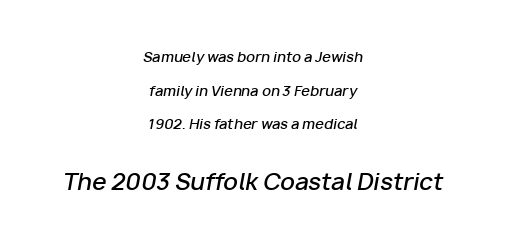
{"italic": "yes", "lean": "right", "slant_degrees": 10, "bold": "semi", "underline": "no", "align": "center", "line_spacing": "loose", "line_spacing_ratio": 2.4, "letter_spacing": "normal", "letter_spacing_em": 0.0, "larger_block": "second", "size_ratio": 1.64, "glyph_px": 23}
